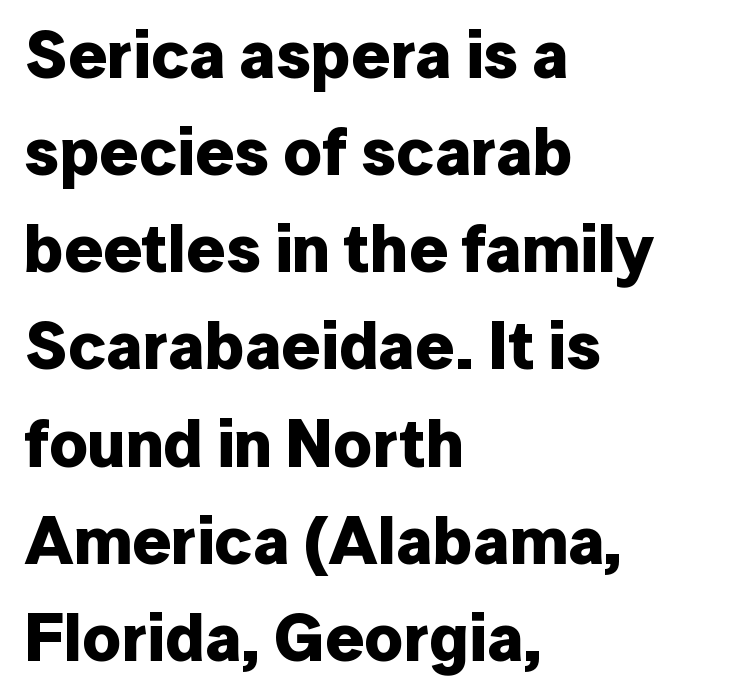
Letterform terminals end flat and unadorned throughout the passage. Layout note: lines flush left. Here the designer chose a conventional face with non-uniform glyph widths. A typesetter would call this leading conventional body-copy spacing.
